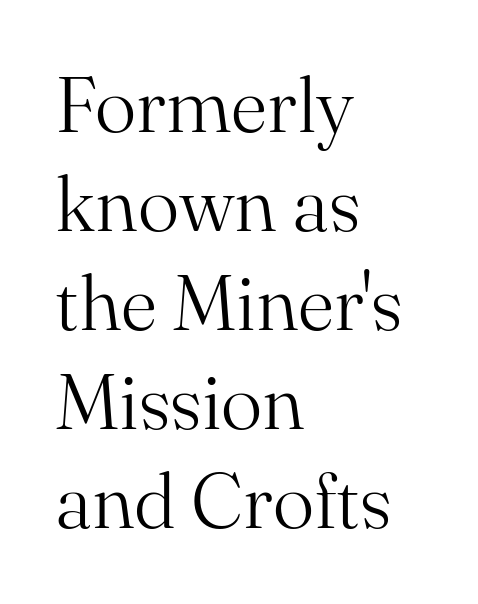
Q: Is the text bold? A: No.
Q: Is the text italic (slanted)? A: No, it is upright.
Q: Is the typeface a serif or a sans-serif typeface? A: Serif.
Q: Is the text underlined? A: No.
Q: How is the paragraph aligned? A: Left-aligned.
Q: Is the spacing between letters normal or unusually wide? A: Normal.
Q: Is the spacing between lines tight, normal or loose? A: Normal.
Q: Width (condensed, normal, or wide)? A: Normal.
Q: Stroke contrast? A: Medium.
Q: x-height? A: Small.
Q: Monospaced? A: No.
